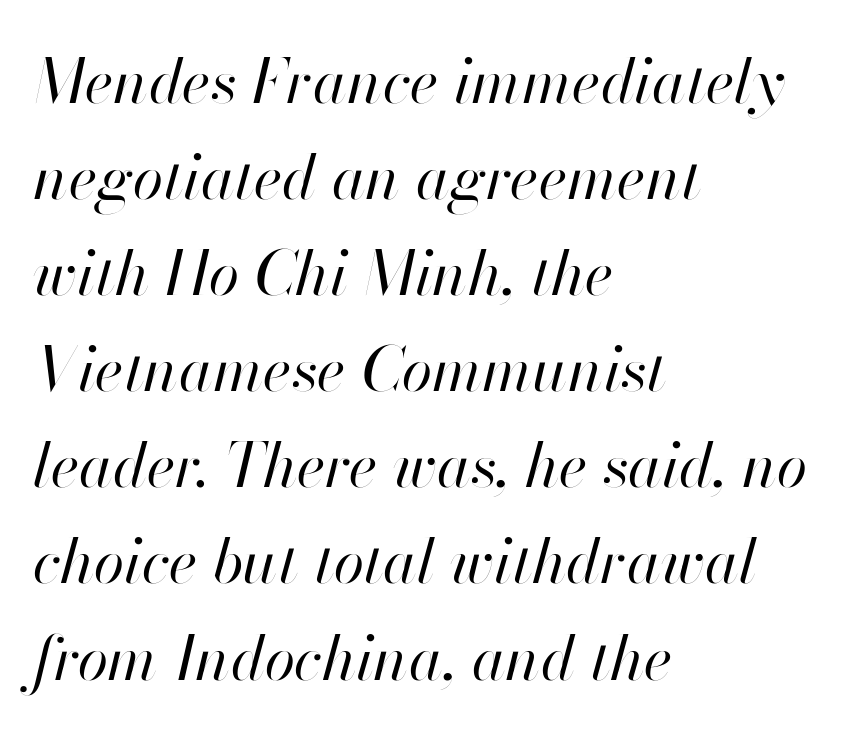
Q: Is the text bold? A: No.
Q: Is the text italic (slanted)? A: Yes, it leans right by about 13 degrees.
Q: Is the text underlined? A: No.
Q: How is the paragraph aligned? A: Left-aligned.
Q: Is the spacing between letters normal or unusually wide? A: Normal.
Q: Is the spacing between lines tight, normal or loose? A: Normal.
Q: Width (condensed, normal, or wide)? A: Normal.
Q: Stroke contrast? A: High.
Q: x-height? A: Small.
Q: Monospaced? A: No.
